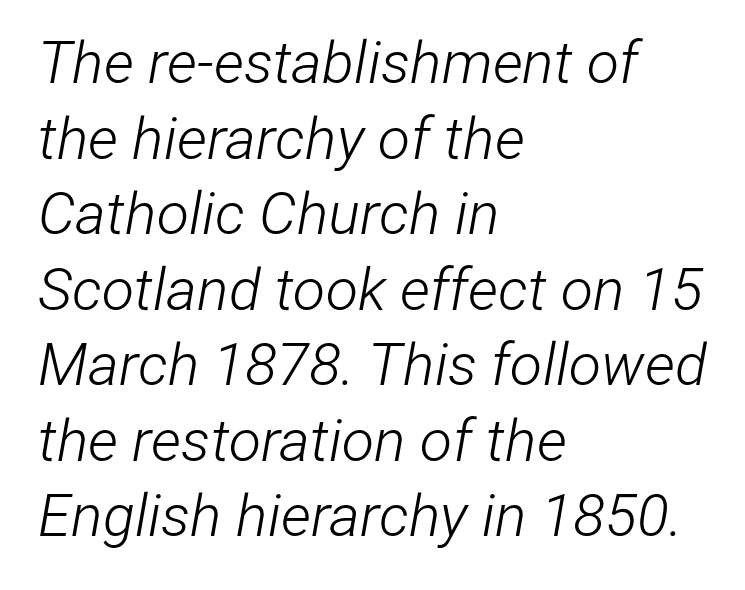
The image shows 59 px light, condensed type, italic (leaning right); set left-aligned, normal line spacing (1.28x), normal letter spacing, not underlined; low stroke contrast and a medium x-height.
